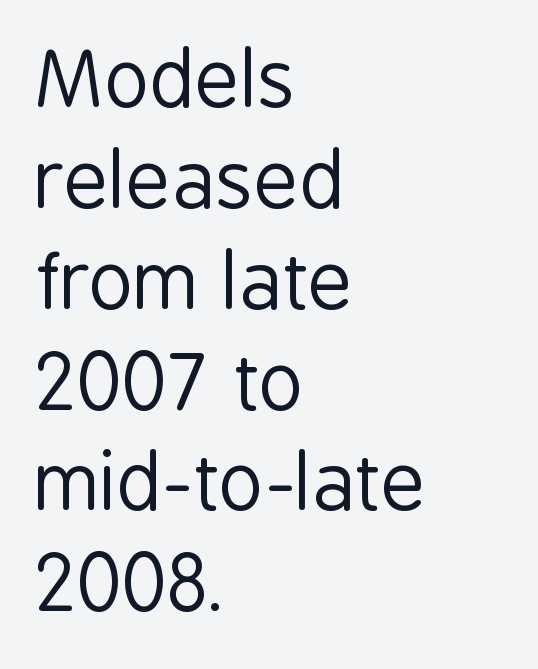
Just letters on the line, the space beneath them empty. A typesetter would call this proportional, since set widths differ per character. This is not heavy type; no bold has been used. The lettering holds an erect, upright posture throughout. There is no visible air inserted between adjacent glyphs. Note: no serifs on the glyphs.
